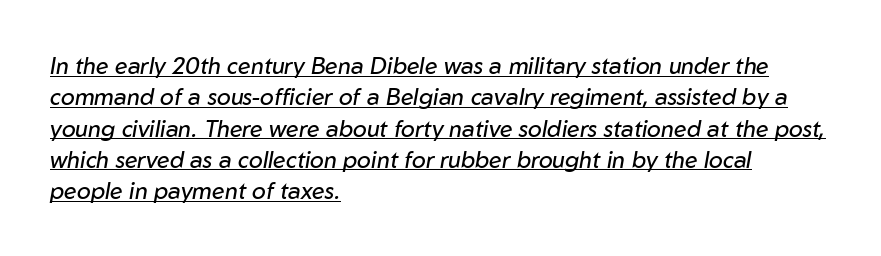
Summary of vertical rhythm: regular, with standard interline spacing. The lettering is marked with a stroke running underneath it. Is the letter spacing exaggerated? No — it looks like the ordinary default. Slant detected: the letters are inclined. Heaviness? Minimal to ordinary, like unemphasized prose.
